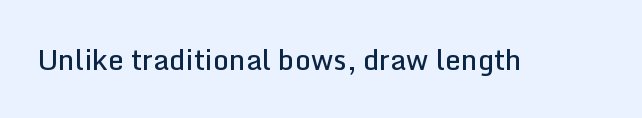
{"serif": "no", "italic": "no", "bold": "semi", "weight": "semibold", "width": "normal", "stroke_contrast": "low", "x_height": "medium", "monospaced": "no", "underline": "no", "letter_spacing": "normal", "letter_spacing_em": 0.0, "glyph_px": 28}
